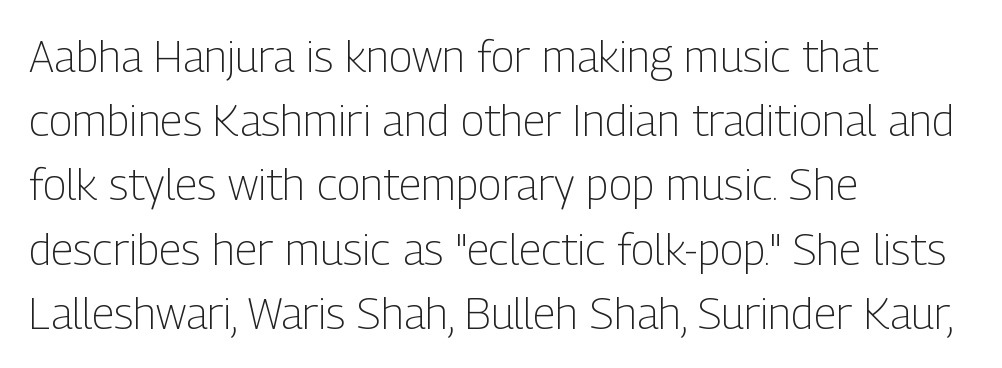
The image shows 44 px light, condensed sans-serif type, upright; set left-aligned, normal line spacing (1.46x), normal letter spacing, not underlined; low stroke contrast and a medium x-height.
